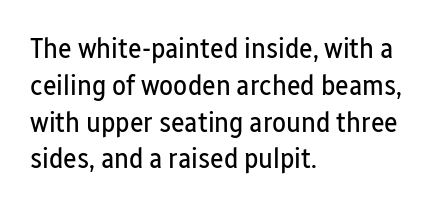
{"serif": "no", "italic": "no", "bold": "no", "weight": "regular", "width": "condensed", "stroke_contrast": "low", "x_height": "medium", "monospaced": "no", "underline": "no", "align": "left", "line_spacing": "normal", "line_spacing_ratio": 1.27, "letter_spacing": "normal", "letter_spacing_em": 0.0, "glyph_px": 29}
